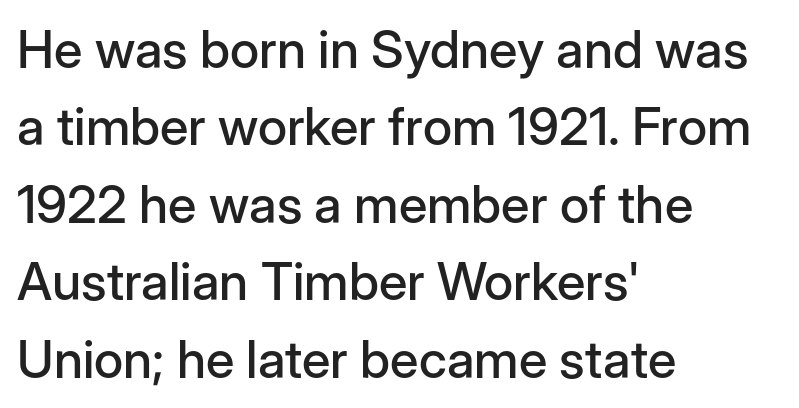
{"serif": "no", "italic": "no", "width": "normal", "stroke_contrast": "low", "x_height": "medium", "monospaced": "no", "underline": "no", "align": "left", "line_spacing": "normal", "line_spacing_ratio": 1.49, "letter_spacing": "normal", "letter_spacing_em": 0.0, "glyph_px": 52}
